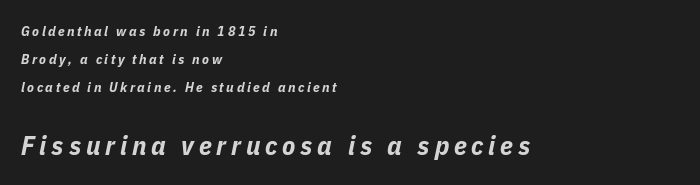
The image shows 27 px bold type, italic (leaning right); set left-aligned, loose line spacing (2.01x), not underlined; the second (bottom) block is 1.93x larger.
